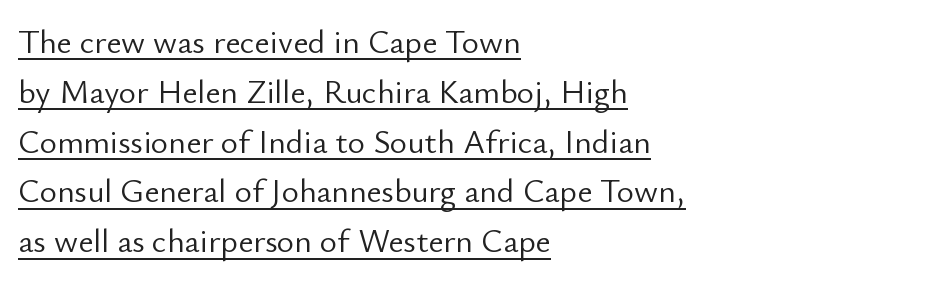
Q: Is the text bold? A: No.
Q: Is the text italic (slanted)? A: No, it is upright.
Q: Is the typeface a serif or a sans-serif typeface? A: Sans-serif.
Q: Is the text underlined? A: Yes.
Q: How is the paragraph aligned? A: Left-aligned.
Q: Is the spacing between letters normal or unusually wide? A: Normal.
Q: Is the spacing between lines tight, normal or loose? A: Normal.
Q: Width (condensed, normal, or wide)? A: Normal.
Q: Stroke contrast? A: Low.
Q: x-height? A: Small.
Q: Monospaced? A: No.
